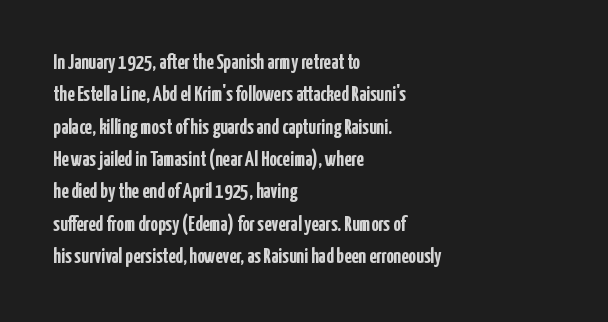
Unlike italic type, these characters show no tilt at all. Line starts are locked; line ends wander. Characters follow at the spacing the type designer built in. On the weight axis this lands at bold, roughly 700. The passage shown is not underscored anywhere.
